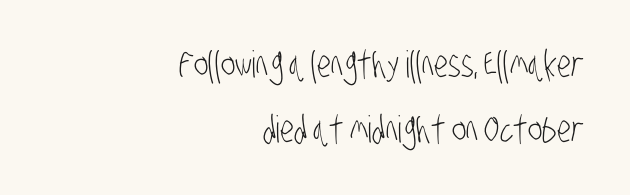
The image shows 37 px light, condensed sans-serif type; set right-aligned, line spacing 1.75x, normal letter spacing, not underlined; low stroke contrast and a large x-height.
